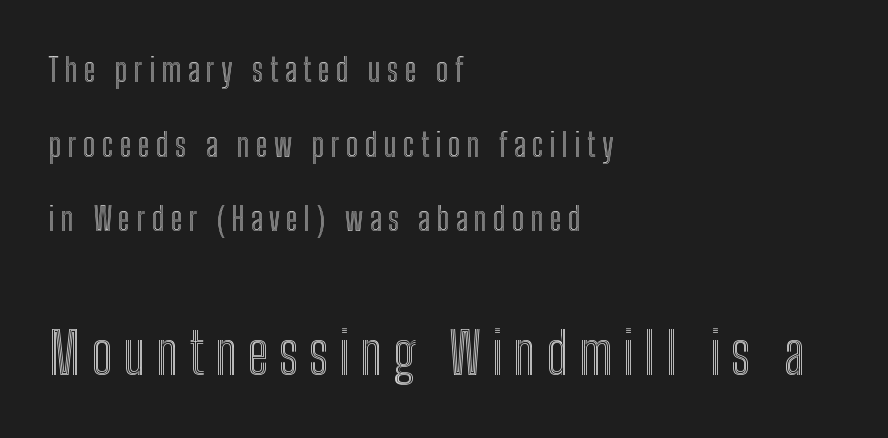
Q: Is the text italic (slanted)? A: No, it is upright.
Q: Is the text underlined? A: No.
Q: How is the paragraph aligned? A: Left-aligned.
Q: Is the spacing between lines tight, normal or loose? A: Loose.
Q: Which block of text is set in a larger size, the first (top) or the second (bottom)? A: The second (bottom) one.
Q: Width (condensed, normal, or wide)? A: Condensed.
Q: x-height? A: Medium.
Q: Monospaced? A: No.
